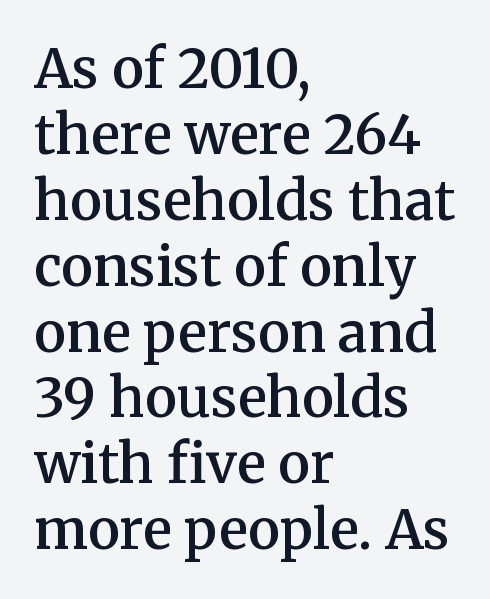
Q: Is the text bold? A: Semi-bold.
Q: Is the text italic (slanted)? A: No, it is upright.
Q: Is the typeface a serif or a sans-serif typeface? A: Serif.
Q: Is the text underlined? A: No.
Q: How is the paragraph aligned? A: Left-aligned.
Q: Is the spacing between letters normal or unusually wide? A: Normal.
Q: Width (condensed, normal, or wide)? A: Normal.
Q: Stroke contrast? A: Medium.
Q: x-height? A: Medium.
Q: Monospaced? A: No.
